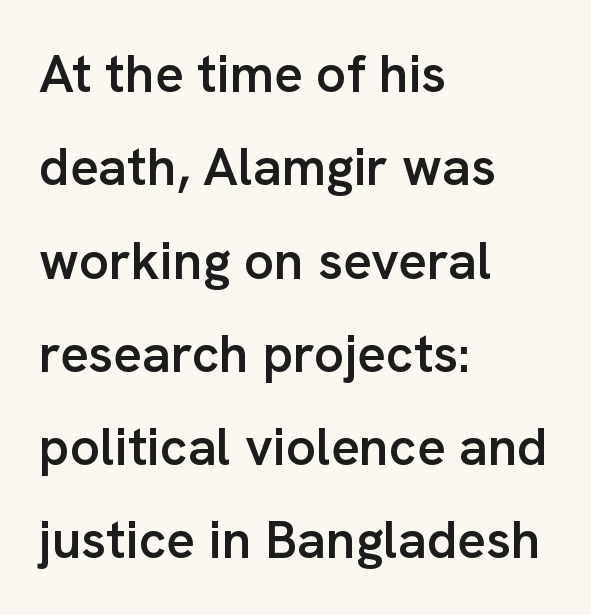
{"serif": "no", "italic": "no", "bold": "semi", "weight": "semibold", "width": "normal", "stroke_contrast": "low", "x_height": "medium", "monospaced": "no", "underline": "no", "align": "left", "line_spacing_ratio": 1.76, "letter_spacing": "normal", "letter_spacing_em": 0.0, "glyph_px": 53}
